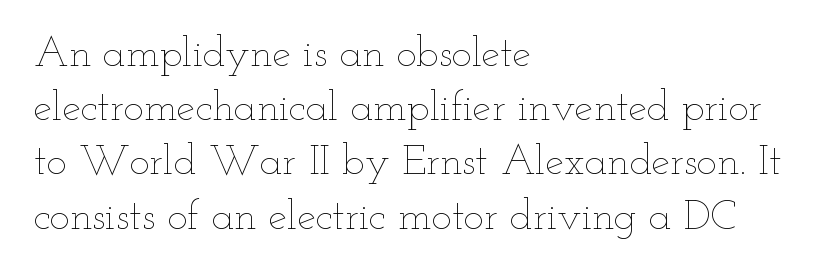
The image shows 42 px thin, wide type, upright; set left-aligned, normal line spacing (1.29x), normal letter spacing, not underlined; low stroke contrast and a small x-height.
